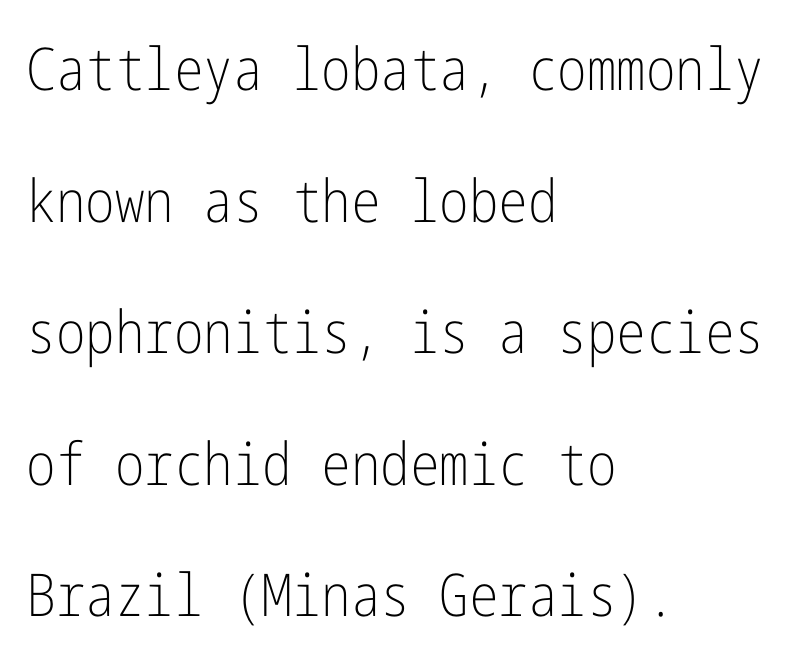
{"serif": "no", "italic": "no", "bold": "no", "weight": "light", "width": "condensed", "stroke_contrast": "low", "x_height": "medium", "underline": "no", "align": "left", "line_spacing": "loose", "line_spacing_ratio": 2.23, "letter_spacing": "normal", "letter_spacing_em": 0.0, "glyph_px": 59}
